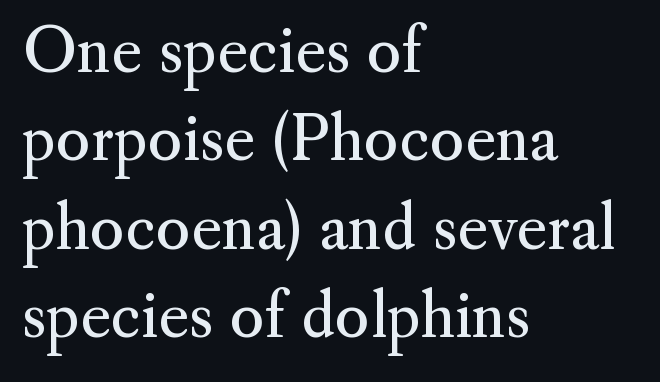
Q: Is the text bold? A: No.
Q: Is the text italic (slanted)? A: No, it is upright.
Q: Is the typeface a serif or a sans-serif typeface? A: Serif.
Q: Is the text underlined? A: No.
Q: How is the paragraph aligned? A: Left-aligned.
Q: Is the spacing between letters normal or unusually wide? A: Normal.
Q: Is the spacing between lines tight, normal or loose? A: Normal.
Q: Width (condensed, normal, or wide)? A: Normal.
Q: Stroke contrast? A: Medium.
Q: x-height? A: Small.
Q: Monospaced? A: No.
